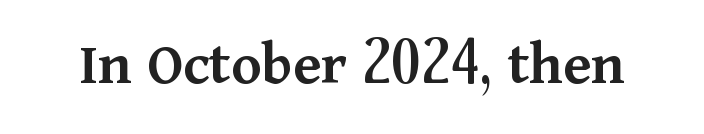
{"serif": "yes", "italic": "no", "bold": "semi", "weight": "semibold", "width": "normal", "stroke_contrast": "medium", "x_height": "medium", "monospaced": "no", "underline": "no", "letter_spacing": "normal", "letter_spacing_em": 0.0, "glyph_px": 63}
